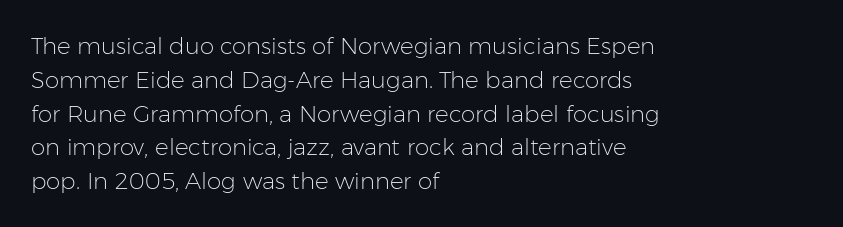
Q: Is the text bold? A: No.
Q: Is the text italic (slanted)? A: No, it is upright.
Q: Is the text underlined? A: No.
Q: How is the paragraph aligned? A: Left-aligned.
Q: Is the spacing between letters normal or unusually wide? A: Normal.
Q: Is the spacing between lines tight, normal or loose? A: Normal.
